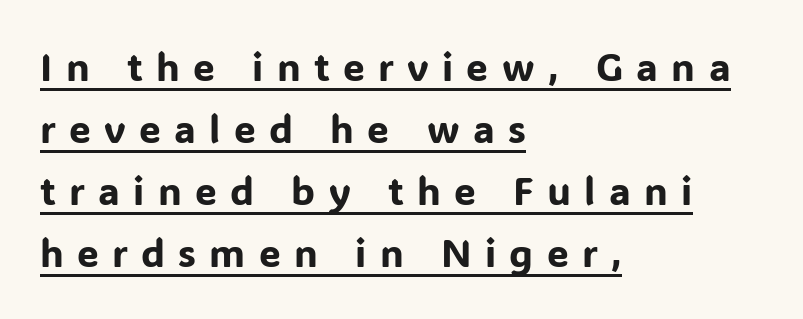
The image shows 39 px sans-serif type, upright; set left-aligned, normal line spacing (1.59x), unusually wide letter spacing (+0.34 em), underlined; low stroke contrast and a medium x-height.
